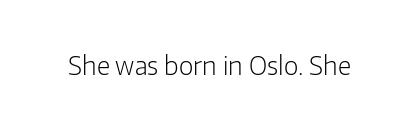
The image shows 25 px text type, upright; set normal letter spacing, not underlined.
